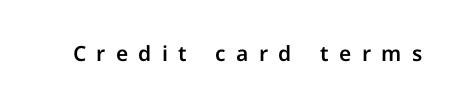
{"italic": "no", "underline": "no", "letter_spacing": "wide", "letter_spacing_em": 0.49, "glyph_px": 21}
